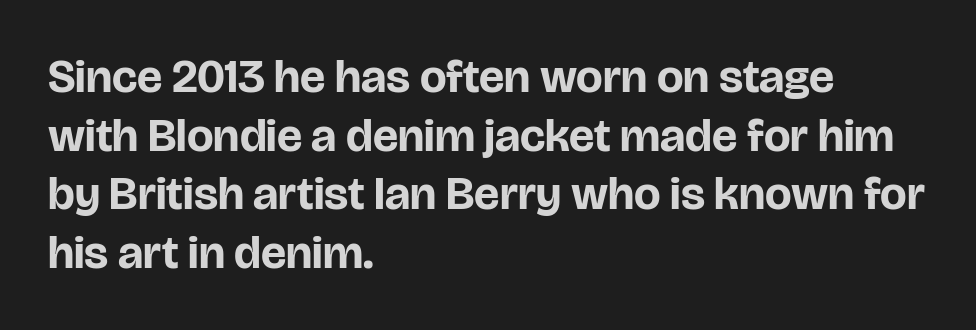
Observe the ordinary spacing: letters are neighbours, not strangers. How would I describe the line gaps? Plain and ordinary. Visually the block forms a straight wall on the left and a jagged coastline on the right. Summary of weight: heavy, a full bold.
